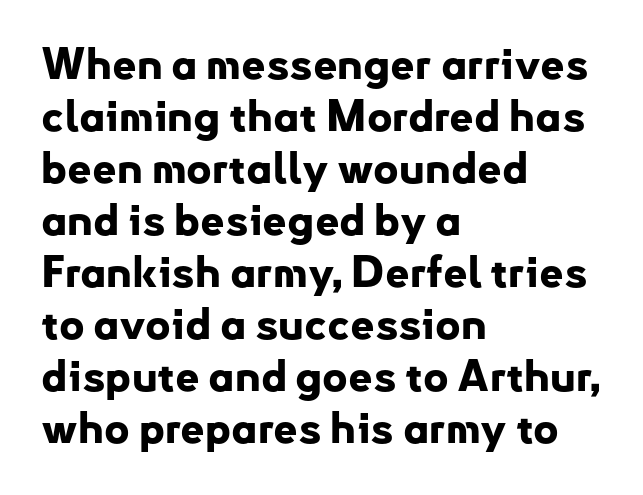
Q: Is the text bold? A: Yes.
Q: Is the text italic (slanted)? A: No, it is upright.
Q: Is the typeface a serif or a sans-serif typeface? A: Sans-serif.
Q: Is the text underlined? A: No.
Q: How is the paragraph aligned? A: Left-aligned.
Q: Is the spacing between letters normal or unusually wide? A: Normal.
Q: Width (condensed, normal, or wide)? A: Normal.
Q: Stroke contrast? A: Low.
Q: x-height? A: Small.
Q: Monospaced? A: No.
